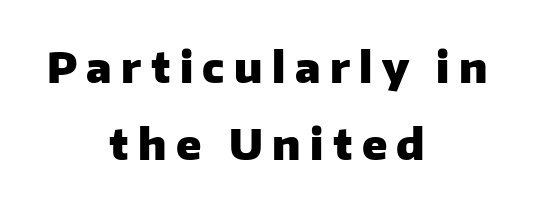
The typography opts for an upright posture over an oblique one. Inter-character spacing is expanded well beyond the font's built-in metrics. This is sans-serif lettering, the kind often seen on screens and signage. A typesetter would call this proportional, since set widths differ per character. These lines are centered, leaving both edges ragged. The rendering uses a bold face; every stroke is thick and dark.
